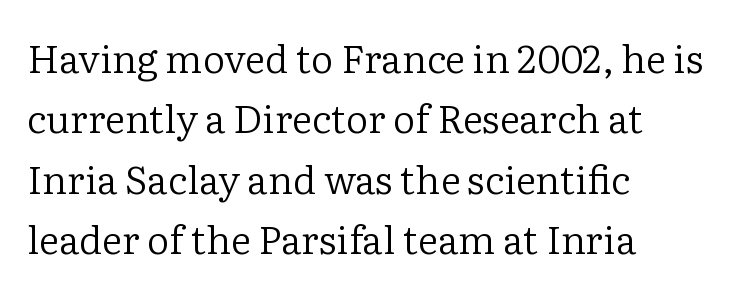
{"serif": "yes", "italic": "no", "bold": "no", "weight": "regular", "width": "normal", "stroke_contrast": "low", "x_height": "medium", "monospaced": "no", "underline": "no", "align": "left", "line_spacing": "normal", "line_spacing_ratio": 1.55, "letter_spacing": "normal", "letter_spacing_em": 0.0, "glyph_px": 39}
